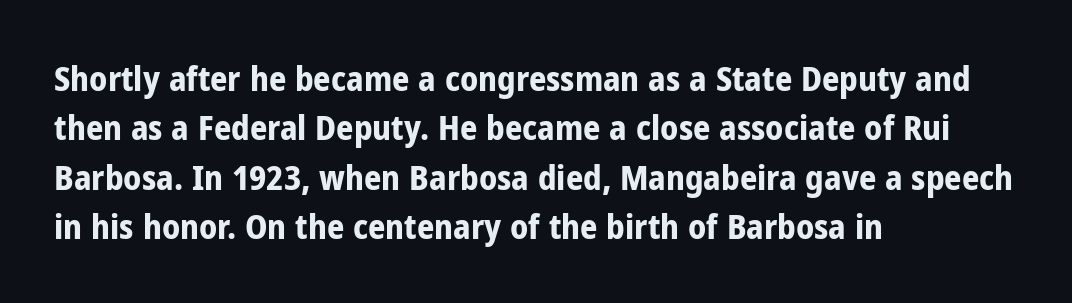
Q: Is the text bold? A: Yes.
Q: Is the text italic (slanted)? A: No, it is upright.
Q: Is the typeface a serif or a sans-serif typeface? A: Sans-serif.
Q: Is the text underlined? A: No.
Q: How is the paragraph aligned? A: Left-aligned.
Q: Is the spacing between letters normal or unusually wide? A: Normal.
Q: Is the spacing between lines tight, normal or loose? A: Normal.
Q: Width (condensed, normal, or wide)? A: Condensed.
Q: Stroke contrast? A: Low.
Q: x-height? A: Medium.
Q: Monospaced? A: No.
